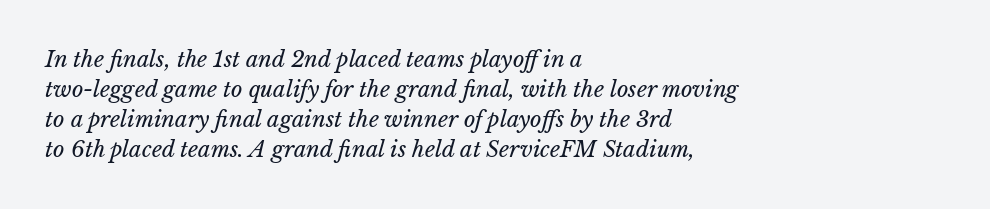
{"italic": "yes", "lean": "right", "slant_degrees": 15, "bold": "no", "underline": "no", "align": "left", "line_spacing": "normal", "line_spacing_ratio": 1.37, "letter_spacing": "normal", "letter_spacing_em": 0.0, "glyph_px": 22}
